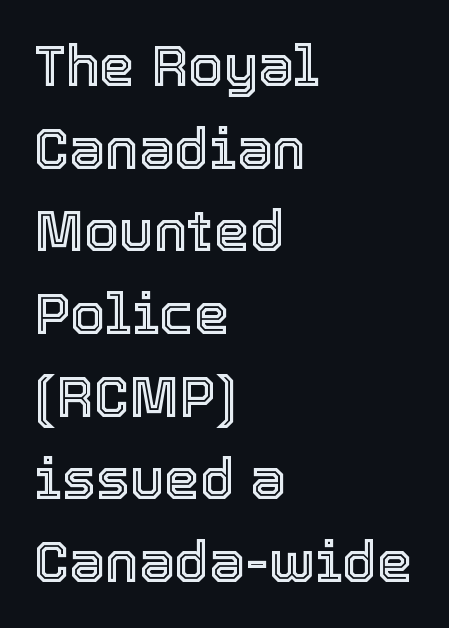
Type without underlining. In terms of leading, this rendering sits right in the middle. It's the straight-up-and-down kind of type. Honestly, the letter spacing is just normal — you wouldn't notice it. Line starts are locked; line ends wander.
